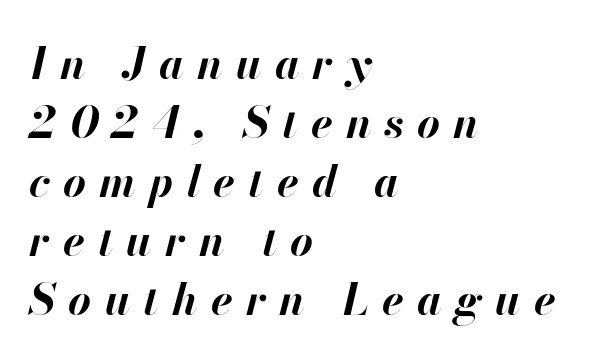
{"italic": "yes", "lean": "right", "slant_degrees": 13, "bold": "yes", "weight": "bold", "width": "normal", "stroke_contrast": "high", "x_height": "small", "monospaced": "no", "underline": "no", "align": "left", "line_spacing": "normal", "line_spacing_ratio": 1.34, "letter_spacing": "wide", "letter_spacing_em": 0.3, "glyph_px": 44}
